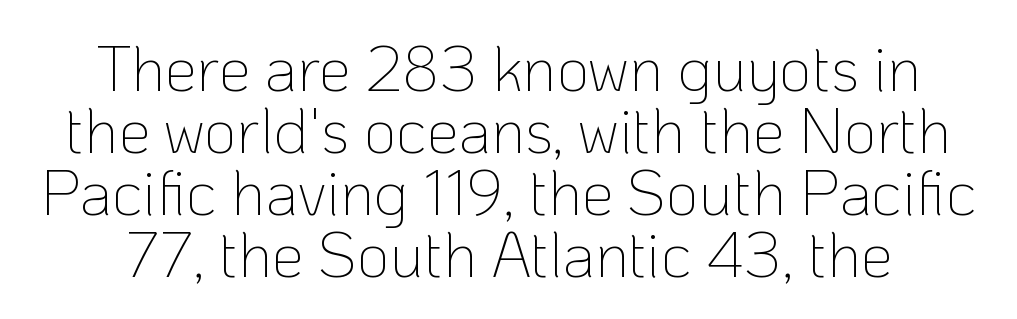
Q: Is the text bold? A: No.
Q: Is the text italic (slanted)? A: No, it is upright.
Q: Is the typeface a serif or a sans-serif typeface? A: Sans-serif.
Q: Is the text underlined? A: No.
Q: Is the spacing between letters normal or unusually wide? A: Normal.
Q: Is the spacing between lines tight, normal or loose? A: Tight.
Q: Width (condensed, normal, or wide)? A: Normal.
Q: Stroke contrast? A: Low.
Q: x-height? A: Medium.
Q: Monospaced? A: No.
